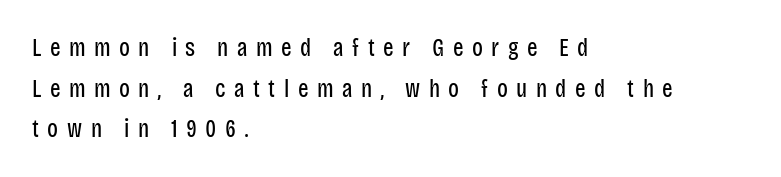
Tall strokes in this sample are plumb rather than angled. The gaps between neighbouring characters are conspicuously large. The vertical gap from one line to the next is medium. Typeset ragged right — the left edge is the straight one. The passage shown is not bold in any degree.
